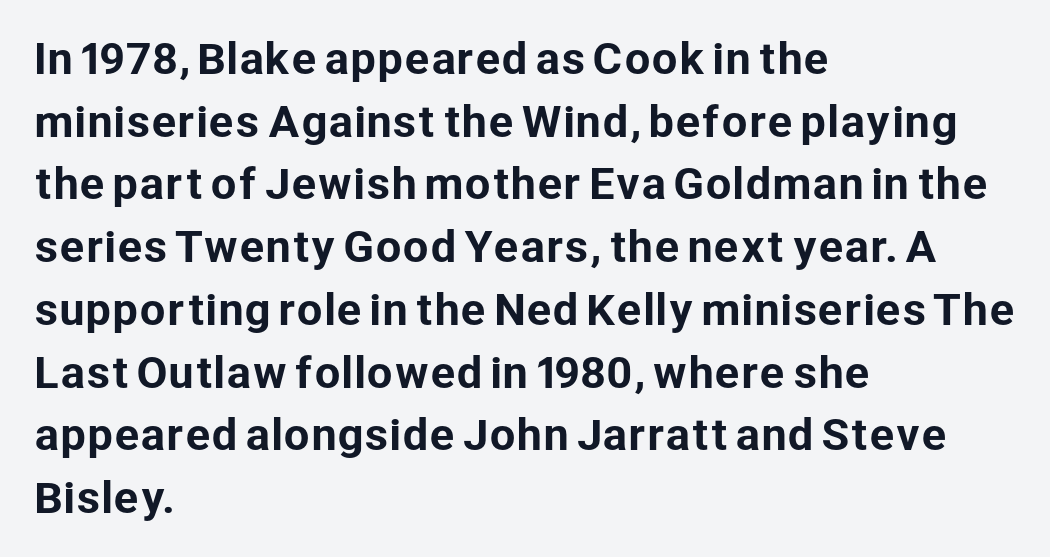
Q: Is the text italic (slanted)? A: No, it is upright.
Q: Is the typeface a serif or a sans-serif typeface? A: Sans-serif.
Q: Is the text underlined? A: No.
Q: How is the paragraph aligned? A: Left-aligned.
Q: Is the spacing between letters normal or unusually wide? A: Normal.
Q: Is the spacing between lines tight, normal or loose? A: Normal.
Q: Width (condensed, normal, or wide)? A: Normal.
Q: Stroke contrast? A: Low.
Q: x-height? A: Medium.
Q: Monospaced? A: No.
